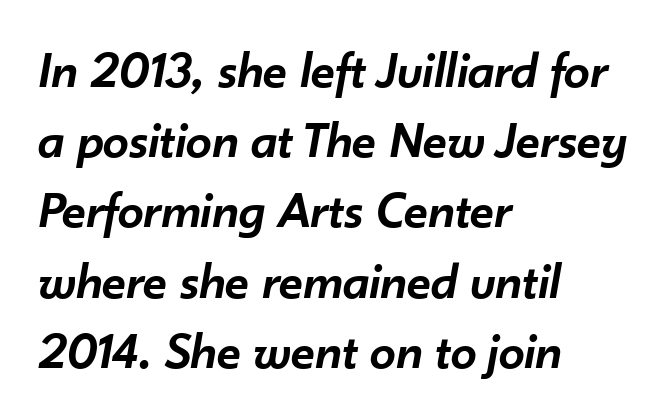
Q: Is the text bold? A: Semi-bold.
Q: Is the text italic (slanted)? A: Yes, it leans right by about 10 degrees.
Q: Is the text underlined? A: No.
Q: How is the paragraph aligned? A: Left-aligned.
Q: Is the spacing between letters normal or unusually wide? A: Normal.
Q: Is the spacing between lines tight, normal or loose? A: Normal.
Q: Width (condensed, normal, or wide)? A: Normal.
Q: Stroke contrast? A: Low.
Q: x-height? A: Small.
Q: Monospaced? A: No.
